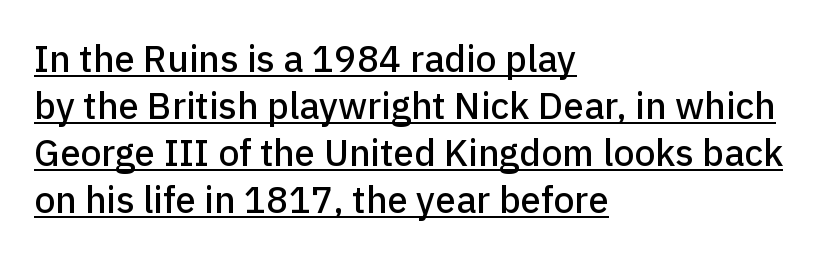
Q: Is the text italic (slanted)? A: No, it is upright.
Q: Is the typeface a serif or a sans-serif typeface? A: Sans-serif.
Q: Is the text underlined? A: Yes.
Q: How is the paragraph aligned? A: Left-aligned.
Q: Is the spacing between letters normal or unusually wide? A: Normal.
Q: Is the spacing between lines tight, normal or loose? A: Normal.
Q: Width (condensed, normal, or wide)? A: Normal.
Q: Stroke contrast? A: Low.
Q: x-height? A: Medium.
Q: Monospaced? A: No.
